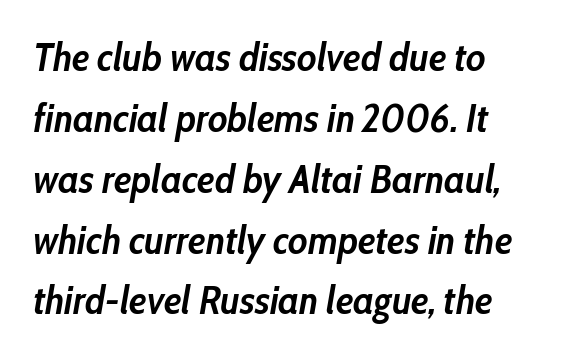
The image shows 39 px semibold, condensed type, italic (leaning right); set normal line spacing (1.56x), normal letter spacing, not underlined; low stroke contrast and a medium x-height.
